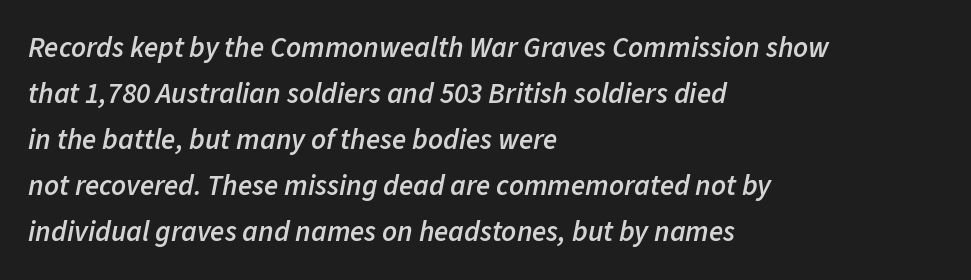
Q: Is the text bold? A: Semi-bold.
Q: Is the text italic (slanted)? A: Yes, it leans right by about 11 degrees.
Q: Is the text underlined? A: No.
Q: How is the paragraph aligned? A: Left-aligned.
Q: Is the spacing between letters normal or unusually wide? A: Normal.
Q: Is the spacing between lines tight, normal or loose? A: Normal.
Q: Width (condensed, normal, or wide)? A: Normal.
Q: Stroke contrast? A: Low.
Q: x-height? A: Medium.
Q: Monospaced? A: No.
